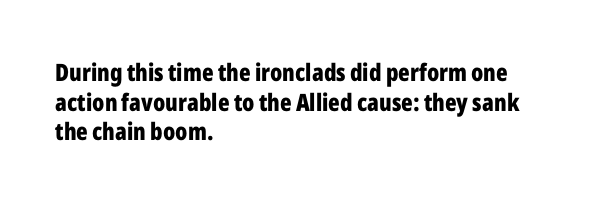
The image shows 24 px bold type, upright; set left-aligned, line spacing 1.23x, normal letter spacing, not underlined.
